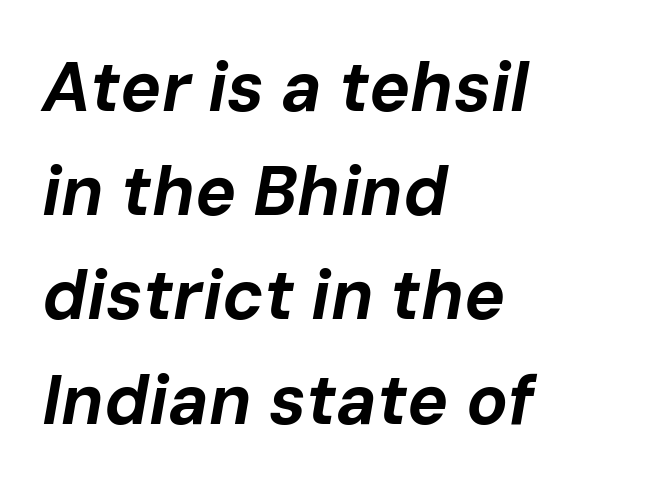
Q: Is the text bold? A: Yes.
Q: Is the text italic (slanted)? A: Yes, it leans right by about 10 degrees.
Q: Is the text underlined? A: No.
Q: How is the paragraph aligned? A: Left-aligned.
Q: Is the spacing between letters normal or unusually wide? A: Normal.
Q: Is the spacing between lines tight, normal or loose? A: Normal.
Q: Width (condensed, normal, or wide)? A: Normal.
Q: Stroke contrast? A: Low.
Q: x-height? A: Medium.
Q: Monospaced? A: No.
